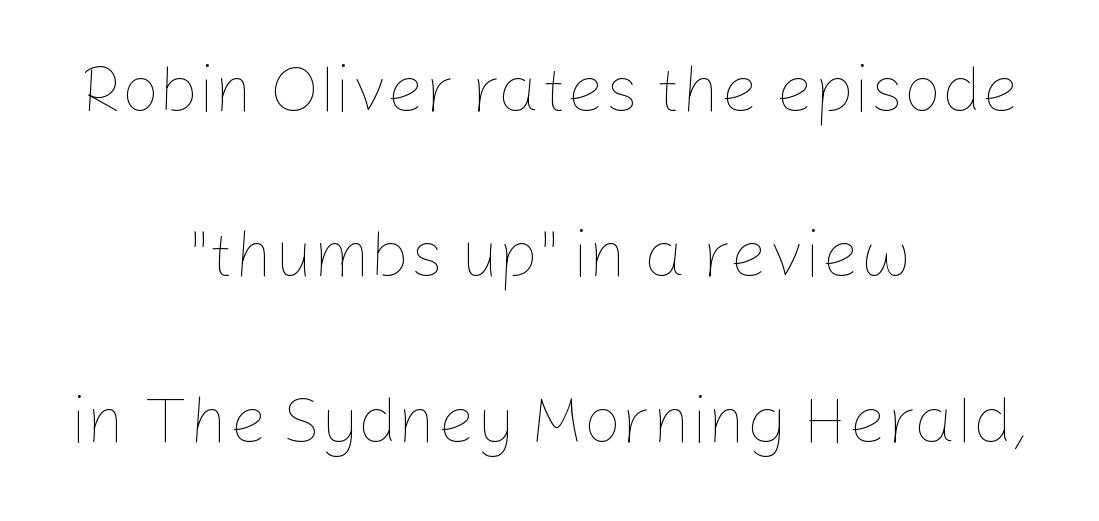
Plain, unruled lines of type. Vertically, the passage feels expansive, rows floating well apart. The lines are quadded center. The typesetting does not lean heavy: it is not bold.
